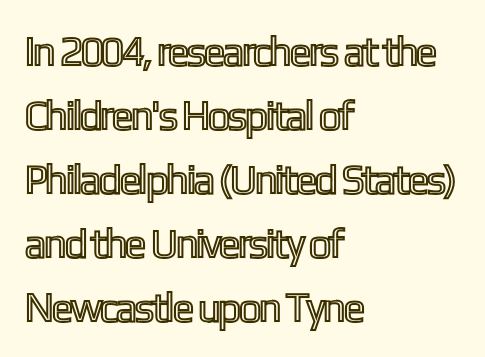
Q: Is the text italic (slanted)? A: No, it is upright.
Q: Is the text underlined? A: No.
Q: How is the paragraph aligned? A: Left-aligned.
Q: Is the spacing between letters normal or unusually wide? A: Normal.
Q: Is the spacing between lines tight, normal or loose? A: Normal.
Q: Width (condensed, normal, or wide)? A: Condensed.
Q: x-height? A: Medium.
Q: Monospaced? A: No.
